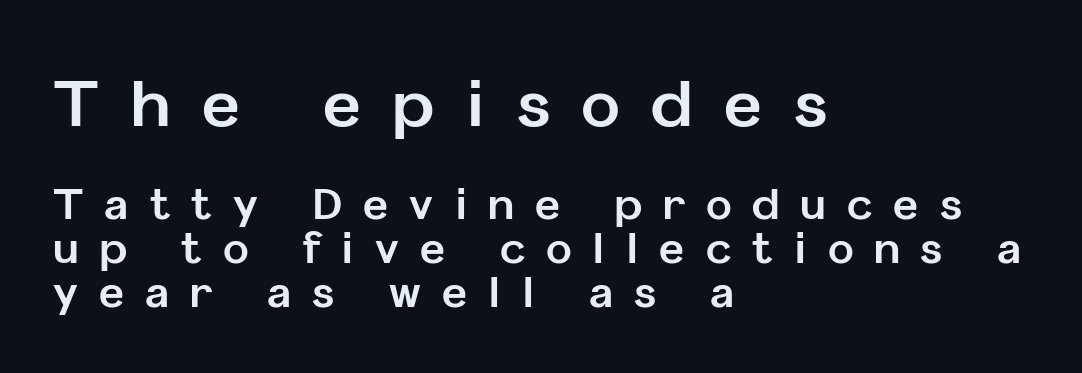
Each letter keeps its own natural width here, so spacing adapts to shape. Reading down the column, the eye jumps only a short way to each next line. A typesetter would mark this as roman, not italic. Chunky letters — that's bold for sure.
